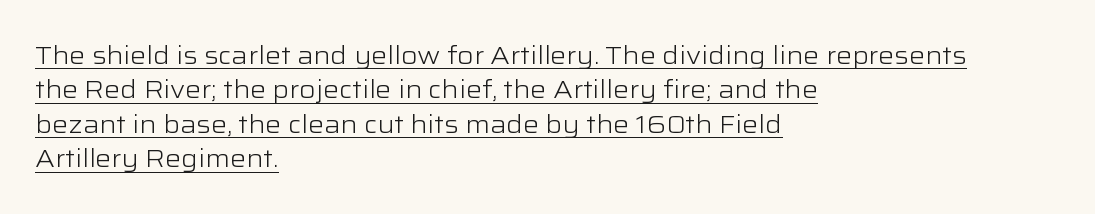
The image shows 25 px text type, upright; set left-aligned, normal line spacing (1.38x), normal letter spacing, underlined.
